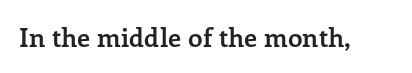
Only glyphs here, with clear space below each row. Rendered with straight, roman letterforms. The glyphs have the mass of a bold cut. Observe the ordinary spacing: letters are neighbours, not strangers.
